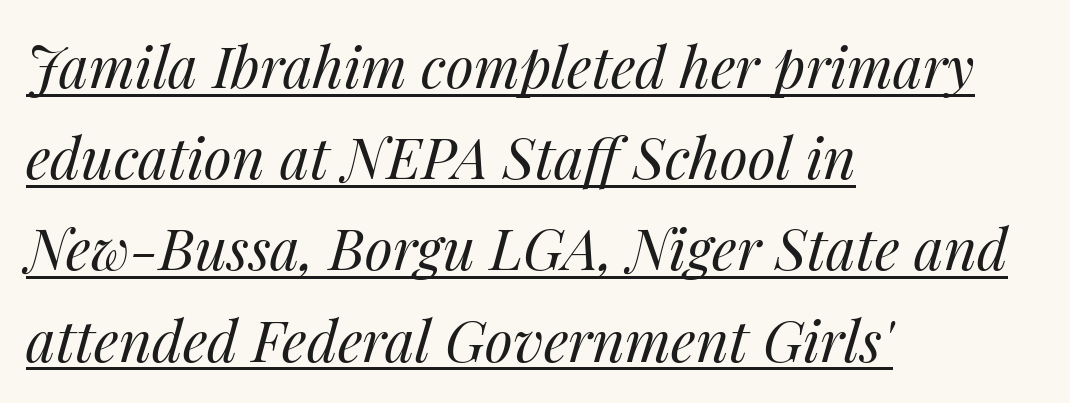
{"italic": "yes", "lean": "right", "slant_degrees": 14, "bold": "no", "weight": "regular", "width": "normal", "stroke_contrast": "medium", "x_height": "medium", "monospaced": "no", "underline": "yes", "align": "left", "line_spacing": "normal", "line_spacing_ratio": 1.6, "letter_spacing": "normal", "letter_spacing_em": 0.0, "glyph_px": 57}
